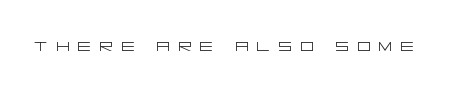
{"italic": "no", "bold": "no", "underline": "no", "letter_spacing": "wide", "letter_spacing_em": 0.39, "glyph_px": 21}
